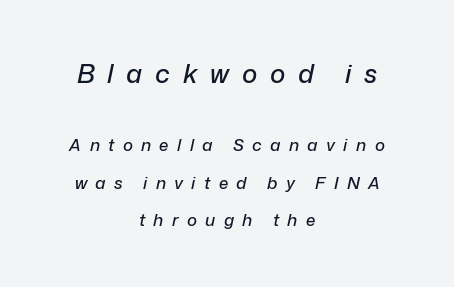
{"italic": "yes", "lean": "right", "slant_degrees": 12, "underline": "no", "align": "center", "line_spacing": "loose", "line_spacing_ratio": 2.21, "letter_spacing": "wide", "letter_spacing_em": 0.49, "larger_block": "first", "size_ratio": 1.53, "glyph_px": 26}
